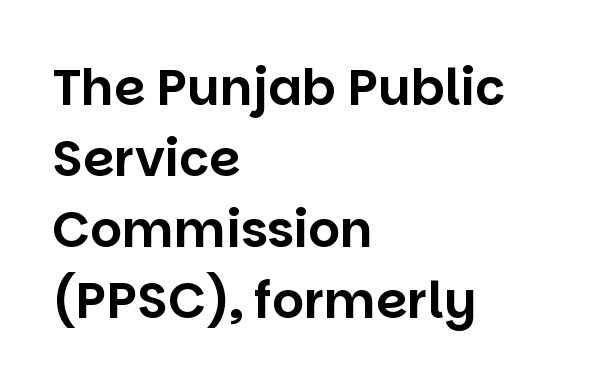
The horizontal fit of the characters is conventional and even. The characters display no serif detailing; their extremities are plain. Varying glyph widths throughout — classic text-font behaviour. Caption: multi-line text, flush left, ragged right.
